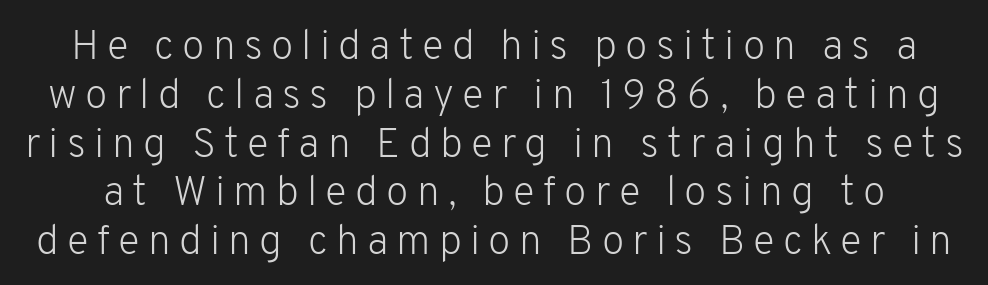
Q: Is the text bold? A: No.
Q: Is the text italic (slanted)? A: No, it is upright.
Q: Is the typeface a serif or a sans-serif typeface? A: Sans-serif.
Q: Is the text underlined? A: No.
Q: Is the spacing between letters normal or unusually wide? A: Unusually wide.
Q: Width (condensed, normal, or wide)? A: Normal.
Q: Stroke contrast? A: Low.
Q: x-height? A: Medium.
Q: Monospaced? A: No.
